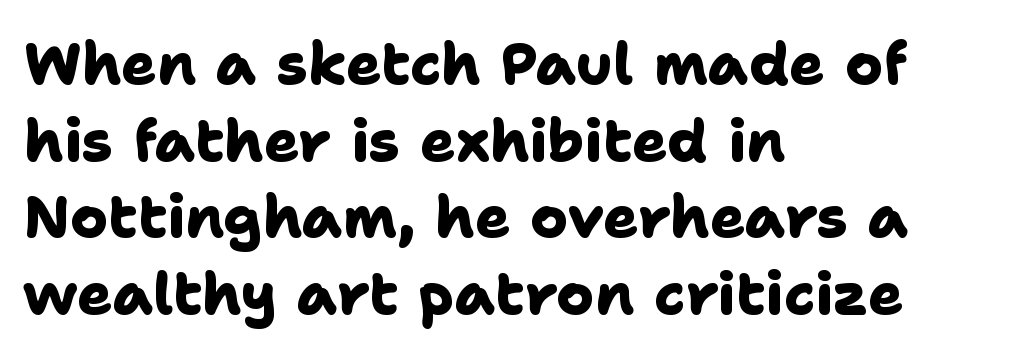
{"serif": "no", "bold": "yes", "weight": "heavy", "width": "normal", "stroke_contrast": "low", "x_height": "medium", "monospaced": "no", "underline": "no", "align": "left", "line_spacing": "normal", "line_spacing_ratio": 1.32, "letter_spacing": "normal", "letter_spacing_em": 0.0, "glyph_px": 58}
